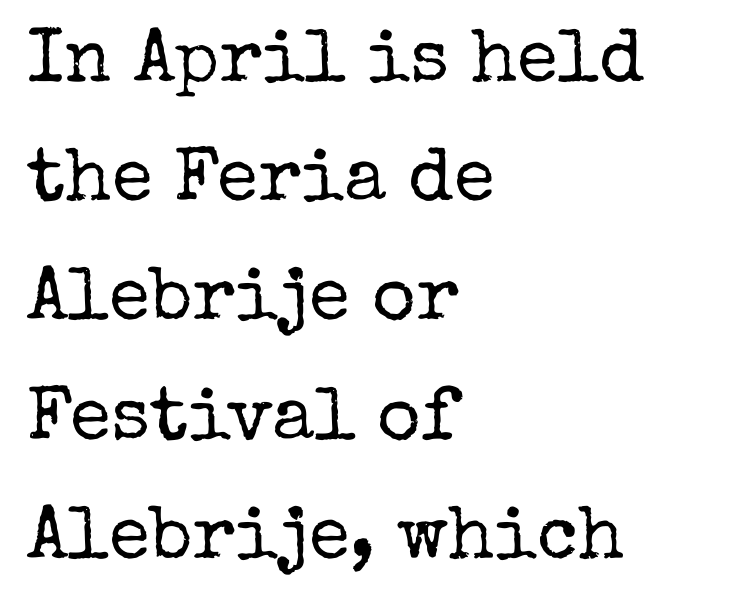
The image shows 75 px regular-weight serif type, upright; set left-aligned, normal line spacing (1.59x), normal letter spacing, not underlined; low stroke contrast and a medium x-height.
